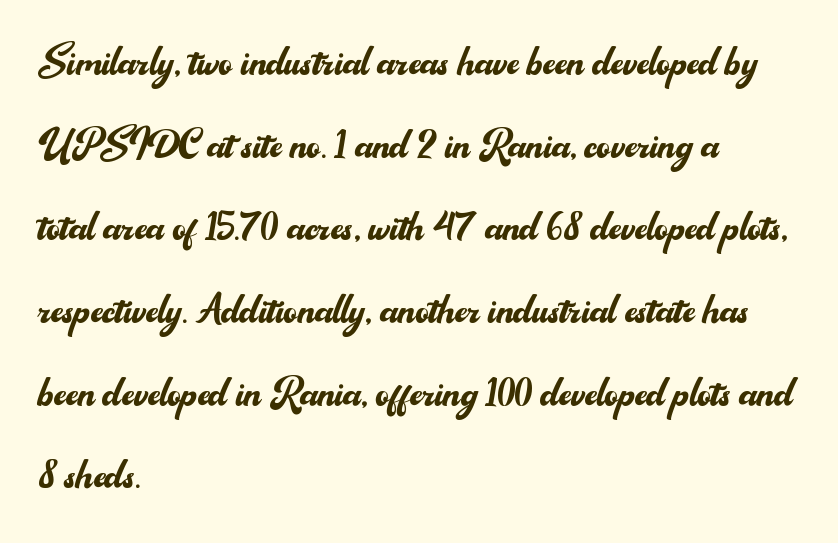
{"serif": "no", "bold": "no", "weight": "regular", "width": "normal", "stroke_contrast": "medium", "x_height": "small", "monospaced": "no", "underline": "no", "align": "left", "line_spacing": "normal", "line_spacing_ratio": 1.59, "letter_spacing": "normal", "letter_spacing_em": 0.0, "glyph_px": 52}
